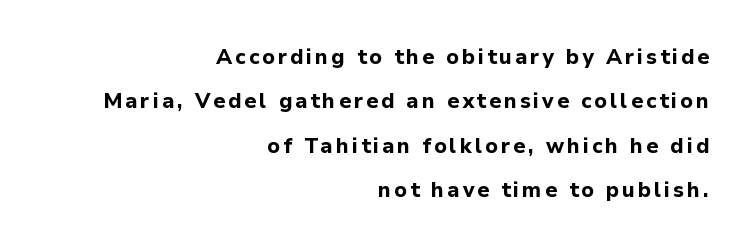
Reading down the column, the eye jumps a long way to each next line. Notice how thick the strokes are: this is what a full bold looks like. The foot of each line stays bare and open. The lines are quadded right. No italicization has been applied; the sample stays upright.
